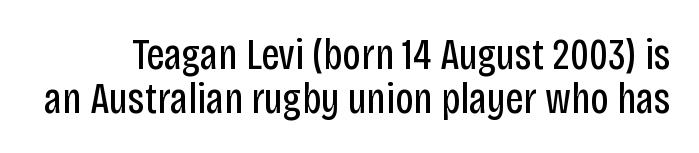
{"serif": "no", "italic": "no", "bold": "no", "weight": "regular", "width": "condensed", "stroke_contrast": "low", "x_height": "large", "monospaced": "no", "underline": "no", "line_spacing": "tight", "line_spacing_ratio": 1.0, "letter_spacing": "normal", "letter_spacing_em": 0.0, "glyph_px": 44}
